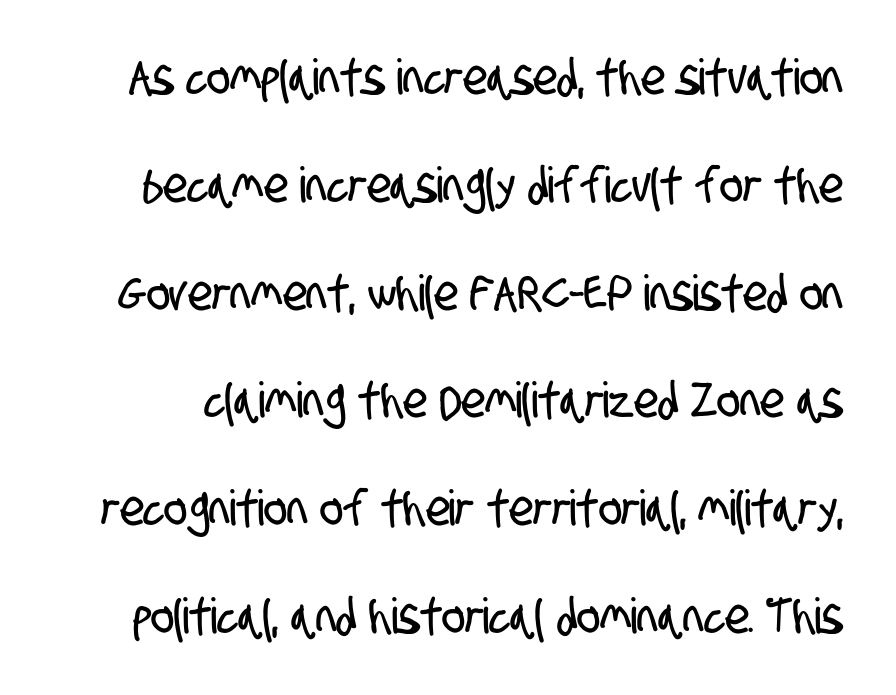
{"serif": "no", "width": "condensed", "stroke_contrast": "low", "x_height": "large", "monospaced": "no", "underline": "no", "line_spacing": "loose", "line_spacing_ratio": 2.2, "letter_spacing": "normal", "letter_spacing_em": 0.0, "glyph_px": 49}
